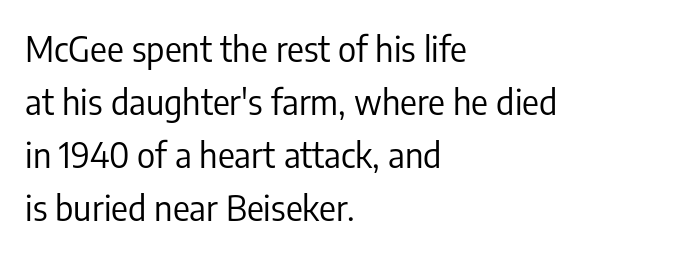
{"serif": "no", "italic": "no", "bold": "no", "weight": "regular", "width": "condensed", "stroke_contrast": "low", "x_height": "medium", "monospaced": "no", "underline": "no", "align": "left", "line_spacing": "normal", "line_spacing_ratio": 1.51, "letter_spacing": "normal", "letter_spacing_em": 0.0, "glyph_px": 35}
